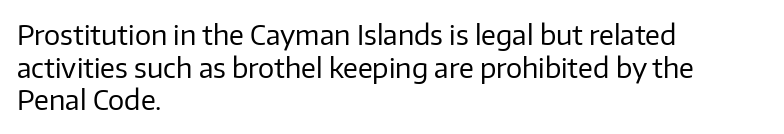
What stands out about the letter spacing? Nothing — it is the standard amount. This is not heavy type; no bold has been used. Just letters on the line, the space beneath them empty. Notice how the stems are strictly vertical — no italics here. This rendering uses left alignment, leaving the right contour irregular.
